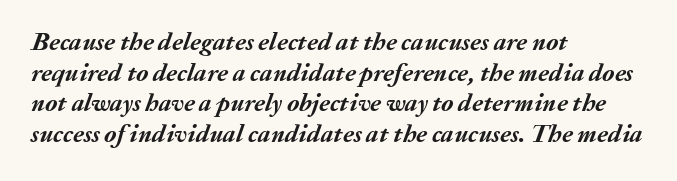
Reading down the block, your eye returns to a fixed left position each line. Glance below the letters and you will spot only blank space. The lettering tilts uniformly, giving the passage an italic look. A typesetter would call this zero additional tracking. Each glyph is drawn with heavy, bold strokes.
